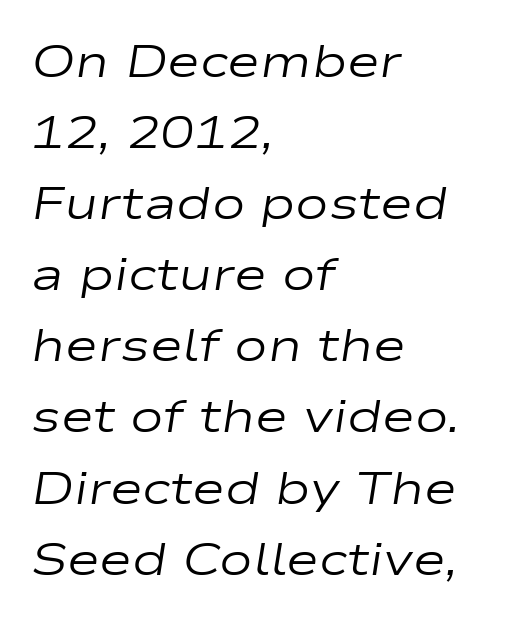
{"italic": "yes", "lean": "right", "slant_degrees": 9, "bold": "no", "weight": "regular", "width": "wide", "stroke_contrast": "low", "x_height": "medium", "monospaced": "no", "underline": "no", "align": "left", "line_spacing": "normal", "line_spacing_ratio": 1.58, "letter_spacing": "normal", "letter_spacing_em": 0.0, "glyph_px": 45}
